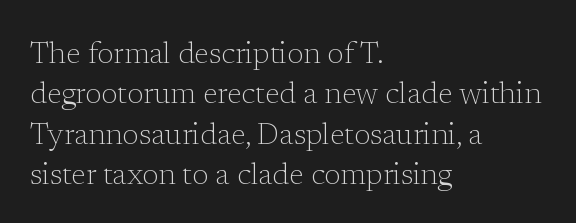
Q: Is the text bold? A: No.
Q: Is the text italic (slanted)? A: No, it is upright.
Q: Is the typeface a serif or a sans-serif typeface? A: Serif.
Q: Is the text underlined? A: No.
Q: How is the paragraph aligned? A: Left-aligned.
Q: Is the spacing between letters normal or unusually wide? A: Normal.
Q: Is the spacing between lines tight, normal or loose? A: Normal.
Q: Width (condensed, normal, or wide)? A: Normal.
Q: Stroke contrast? A: Low.
Q: x-height? A: Medium.
Q: Monospaced? A: No.
